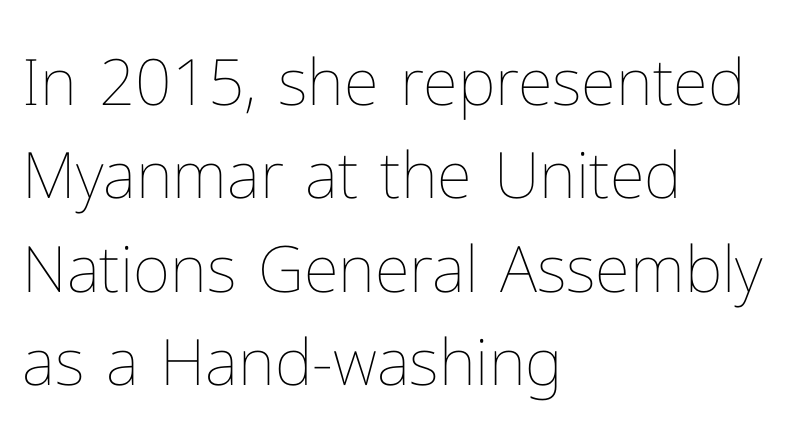
The image shows 64 px thin type, upright; set left-aligned, normal line spacing (1.46x), normal letter spacing, not underlined; low stroke contrast and a medium x-height.
